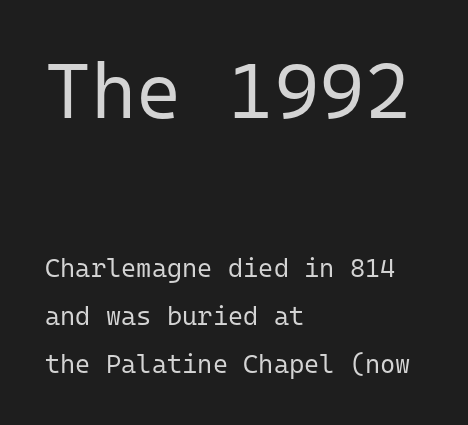
Q: Is the text bold? A: No.
Q: Is the text italic (slanted)? A: No, it is upright.
Q: Is the typeface a serif or a sans-serif typeface? A: Sans-serif.
Q: Is the text underlined? A: No.
Q: How is the paragraph aligned? A: Left-aligned.
Q: Is the spacing between letters normal or unusually wide? A: Normal.
Q: Which block of text is set in a larger size, the first (top) or the second (bottom)? A: The first (top) one.
Q: Width (condensed, normal, or wide)? A: Normal.
Q: Stroke contrast? A: Low.
Q: x-height? A: Medium.
Q: Monospaced? A: Yes.
